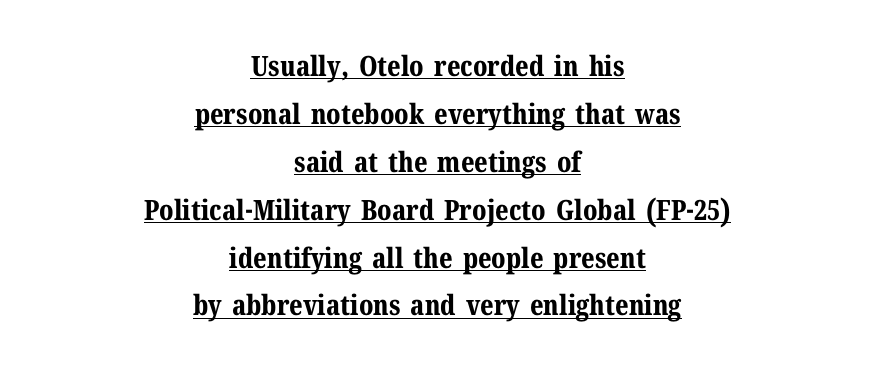
{"serif": "yes", "italic": "no", "bold": "yes", "weight": "bold", "width": "normal", "stroke_contrast": "medium", "x_height": "medium", "monospaced": "no", "underline": "yes", "align": "center", "line_spacing_ratio": 1.71, "letter_spacing": "normal", "letter_spacing_em": 0.0, "glyph_px": 28}
